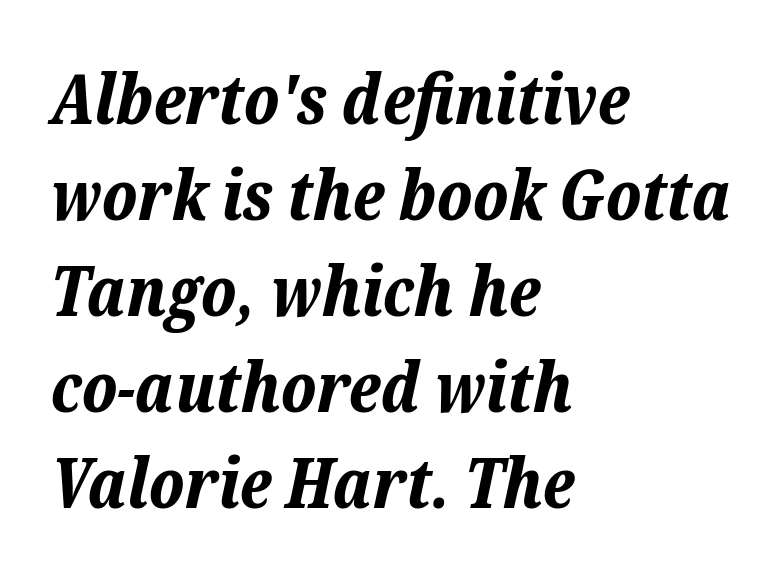
Q: Is the text bold? A: Yes.
Q: Is the text italic (slanted)? A: Yes, it leans right by about 12 degrees.
Q: Is the text underlined? A: No.
Q: How is the paragraph aligned? A: Left-aligned.
Q: Is the spacing between letters normal or unusually wide? A: Normal.
Q: Is the spacing between lines tight, normal or loose? A: Normal.
Q: Width (condensed, normal, or wide)? A: Normal.
Q: Stroke contrast? A: Low.
Q: x-height? A: Medium.
Q: Monospaced? A: No.
